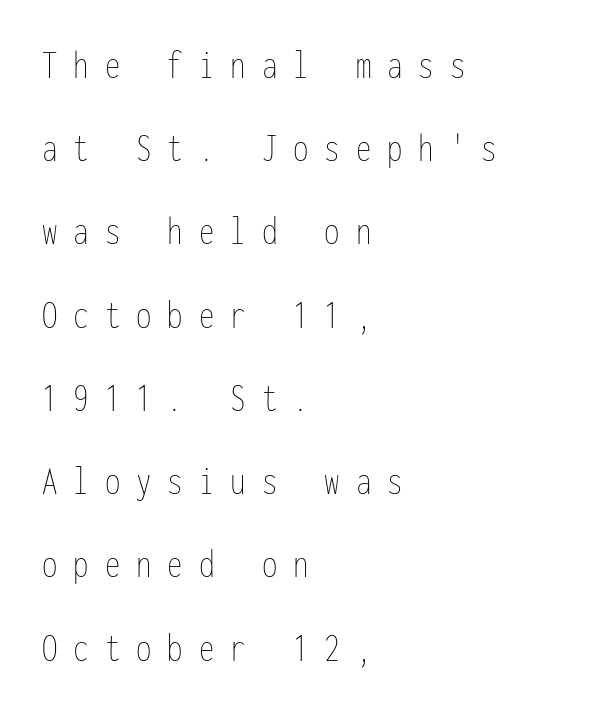
Q: Is the text bold? A: No.
Q: Is the text italic (slanted)? A: No, it is upright.
Q: Is the text underlined? A: No.
Q: How is the paragraph aligned? A: Left-aligned.
Q: Is the spacing between letters normal or unusually wide? A: Unusually wide.
Q: Is the spacing between lines tight, normal or loose? A: Loose.
Q: Width (condensed, normal, or wide)? A: Condensed.
Q: Stroke contrast? A: Low.
Q: x-height? A: Medium.
Q: Monospaced? A: Yes.
